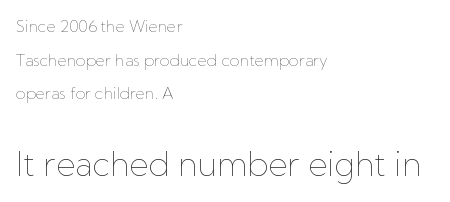
Q: Is the text bold? A: No.
Q: Is the text italic (slanted)? A: No, it is upright.
Q: Is the text underlined? A: No.
Q: How is the paragraph aligned? A: Left-aligned.
Q: Is the spacing between letters normal or unusually wide? A: Normal.
Q: Is the spacing between lines tight, normal or loose? A: Loose.
Q: Which block of text is set in a larger size, the first (top) or the second (bottom)? A: The second (bottom) one.
Q: Width (condensed, normal, or wide)? A: Normal.
Q: Stroke contrast? A: Low.
Q: x-height? A: Medium.
Q: Monospaced? A: No.
